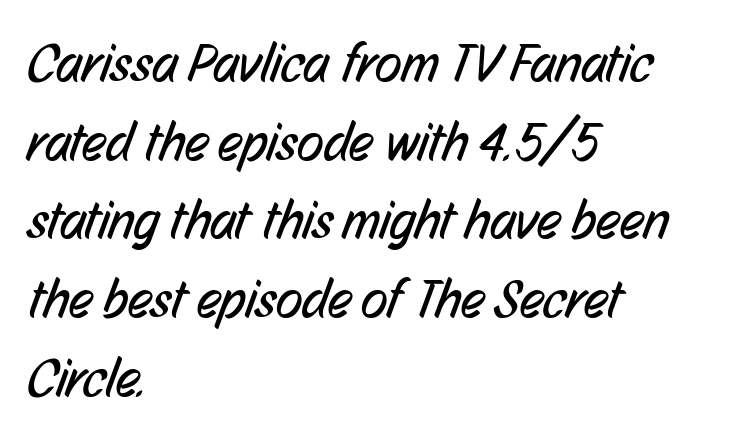
The image shows 55 px regular-weight, condensed sans-serif type; set left-aligned, normal line spacing (1.43x), normal letter spacing, not underlined; low stroke contrast and a medium x-height.
